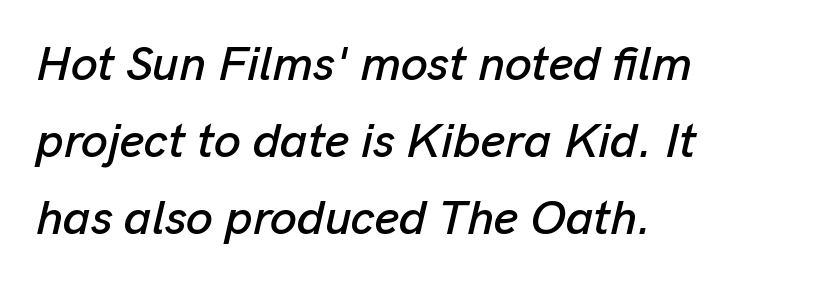
Q: Is the text italic (slanted)? A: Yes, it leans right by about 13 degrees.
Q: Is the text underlined? A: No.
Q: How is the paragraph aligned? A: Left-aligned.
Q: Is the spacing between letters normal or unusually wide? A: Normal.
Q: Is the spacing between lines tight, normal or loose? A: Normal.
Q: Width (condensed, normal, or wide)? A: Normal.
Q: Stroke contrast? A: Low.
Q: x-height? A: Medium.
Q: Monospaced? A: No.
